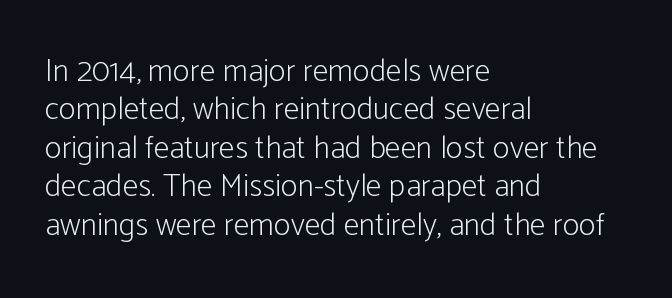
The image shows 32 px light, condensed sans-serif type, upright; set left-aligned, line spacing 1.2x, normal letter spacing, not underlined; low stroke contrast and a medium x-height.
